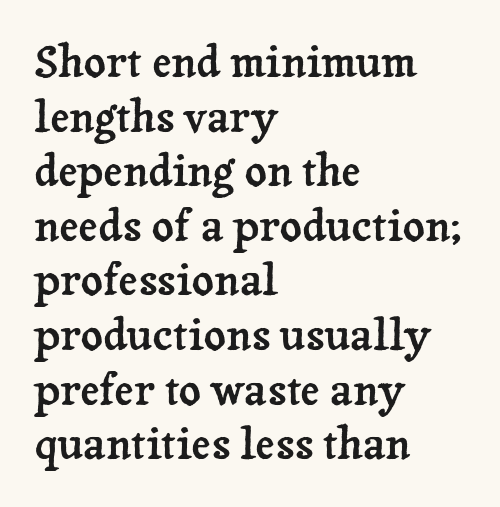
Q: Is the text italic (slanted)? A: No, it is upright.
Q: Is the typeface a serif or a sans-serif typeface? A: Serif.
Q: Is the text underlined? A: No.
Q: How is the paragraph aligned? A: Left-aligned.
Q: Is the spacing between letters normal or unusually wide? A: Normal.
Q: Is the spacing between lines tight, normal or loose? A: Normal.
Q: Width (condensed, normal, or wide)? A: Normal.
Q: Stroke contrast? A: Low.
Q: x-height? A: Medium.
Q: Monospaced? A: No.
